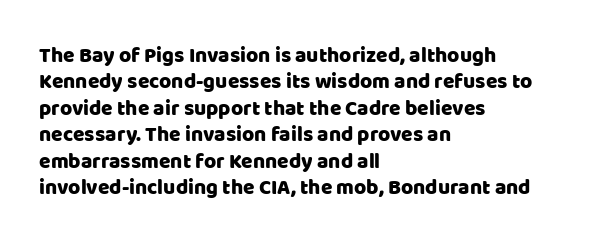
{"italic": "no", "underline": "no", "align": "left", "line_spacing": "normal", "line_spacing_ratio": 1.26, "letter_spacing": "normal", "letter_spacing_em": 0.0, "glyph_px": 21}
